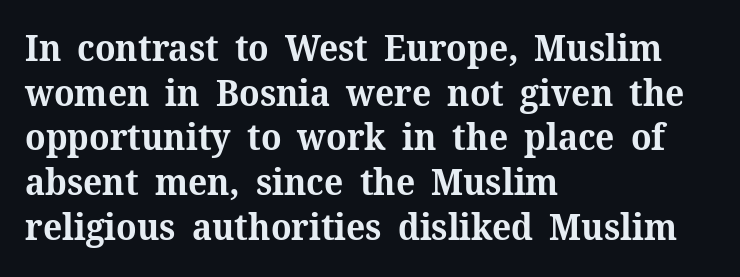
The image shows 36 px bold serif type, upright; set left-aligned, line spacing 1.24x, normal letter spacing, not underlined; medium stroke contrast and a medium x-height.
